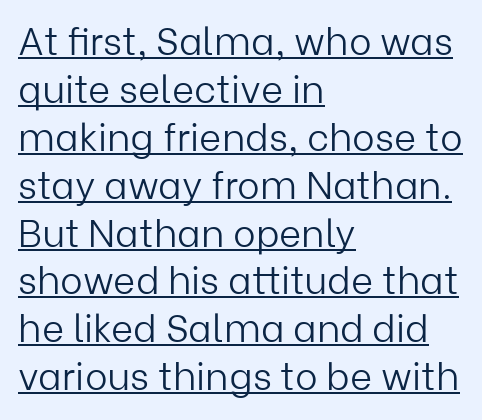
{"serif": "no", "italic": "no", "bold": "no", "weight": "light", "width": "normal", "stroke_contrast": "low", "x_height": "medium", "monospaced": "no", "underline": "yes", "align": "left", "line_spacing": "normal", "line_spacing_ratio": 1.26, "letter_spacing": "normal", "letter_spacing_em": 0.0, "glyph_px": 38}
